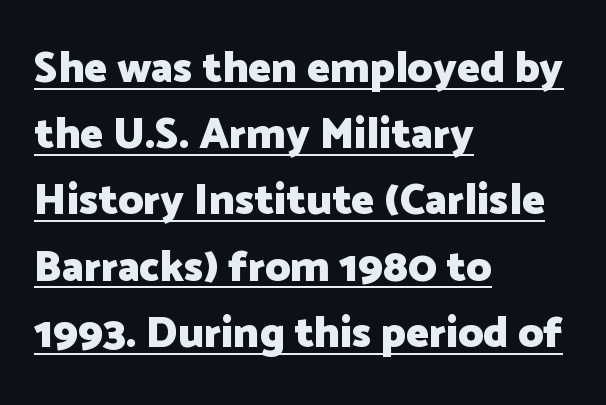
Q: Is the text bold? A: Yes.
Q: Is the text italic (slanted)? A: No, it is upright.
Q: Is the typeface a serif or a sans-serif typeface? A: Sans-serif.
Q: Is the text underlined? A: Yes.
Q: How is the paragraph aligned? A: Left-aligned.
Q: Is the spacing between letters normal or unusually wide? A: Normal.
Q: Is the spacing between lines tight, normal or loose? A: Normal.
Q: Width (condensed, normal, or wide)? A: Normal.
Q: Stroke contrast? A: Low.
Q: x-height? A: Medium.
Q: Monospaced? A: No.
